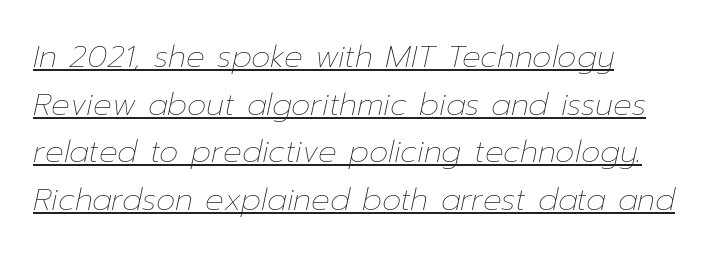
The image shows 31 px thin type, italic (leaning right); set left-aligned, normal line spacing (1.54x), normal letter spacing, underlined; low stroke contrast and a medium x-height.
